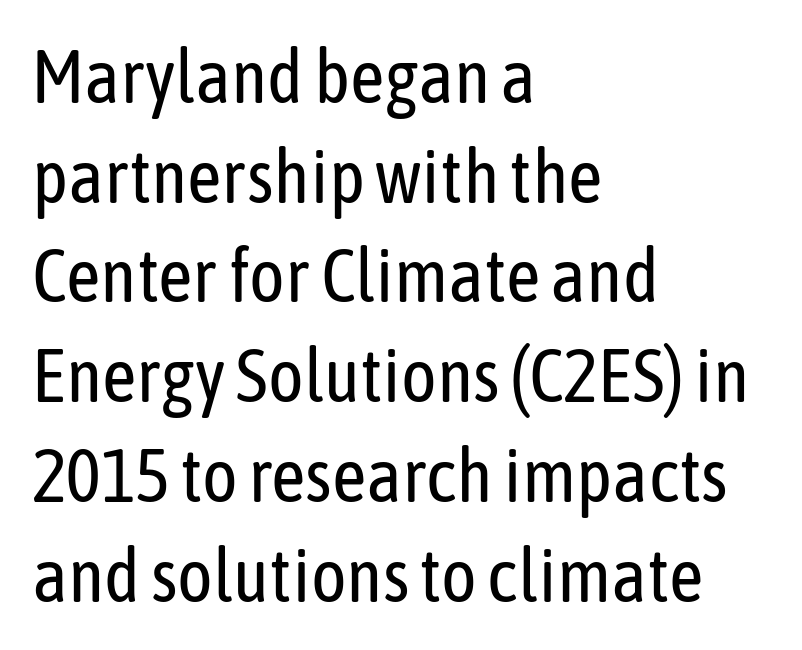
{"serif": "no", "italic": "no", "bold": "no", "weight": "regular", "width": "condensed", "stroke_contrast": "low", "x_height": "medium", "monospaced": "no", "underline": "no", "align": "left", "line_spacing": "normal", "line_spacing_ratio": 1.33, "letter_spacing": "normal", "letter_spacing_em": 0.0, "glyph_px": 75}
